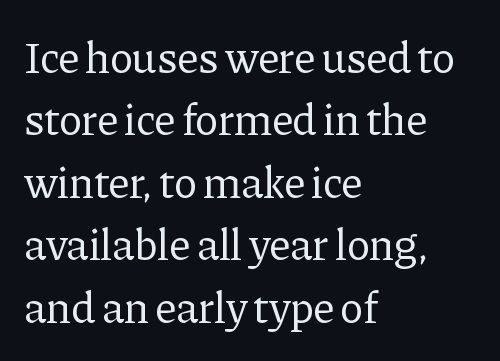
The image shows 44 px regular-weight serif type, upright; set left-aligned, normal line spacing (1.42x), normal letter spacing, not underlined; low stroke contrast and a medium x-height.
